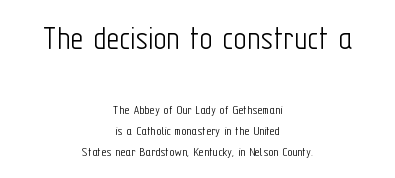
Caption: standard tracking, unaltered. Look at the bottom of the vertical strokes: they stop flat, with no serifs. Quick note: not italic, upright. Spacing verdict: proportional, widths tailored to each character. Nothing heavy about these letters — not bold at all.
